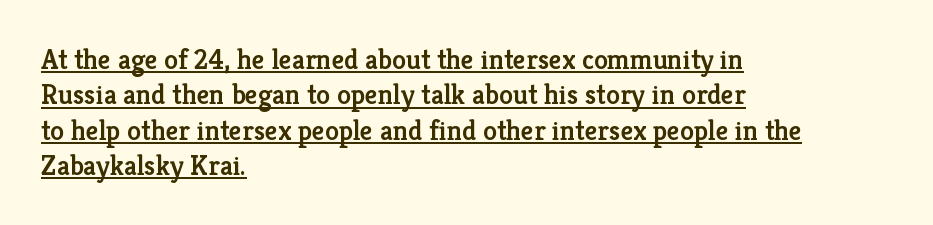
{"serif": "yes", "italic": "no", "bold": "semi", "weight": "semibold", "width": "normal", "stroke_contrast": "low", "x_height": "medium", "monospaced": "no", "underline": "yes", "align": "left", "line_spacing": "normal", "line_spacing_ratio": 1.26, "letter_spacing": "normal", "letter_spacing_em": 0.0, "glyph_px": 28}
